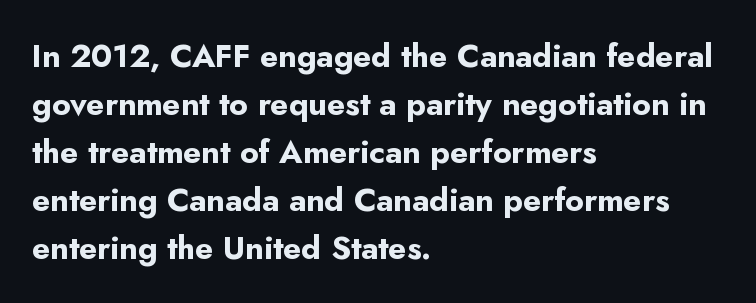
{"serif": "no", "italic": "no", "bold": "yes", "weight": "bold", "width": "normal", "stroke_contrast": "low", "x_height": "small", "monospaced": "no", "underline": "no", "align": "left", "line_spacing": "normal", "line_spacing_ratio": 1.5, "letter_spacing": "normal", "letter_spacing_em": 0.0, "glyph_px": 32}
